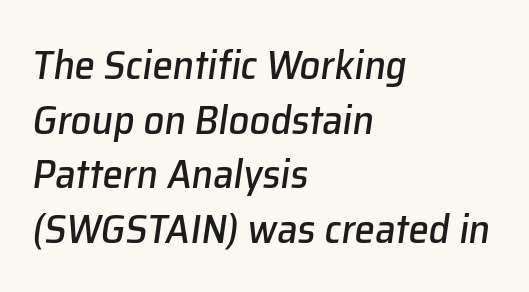
Q: Is the text italic (slanted)? A: Yes, it leans right by about 8 degrees.
Q: Is the text underlined? A: No.
Q: How is the paragraph aligned? A: Left-aligned.
Q: Is the spacing between letters normal or unusually wide? A: Normal.
Q: Is the spacing between lines tight, normal or loose? A: Normal.
Q: Width (condensed, normal, or wide)? A: Normal.
Q: Stroke contrast? A: Low.
Q: x-height? A: Medium.
Q: Monospaced? A: No.
